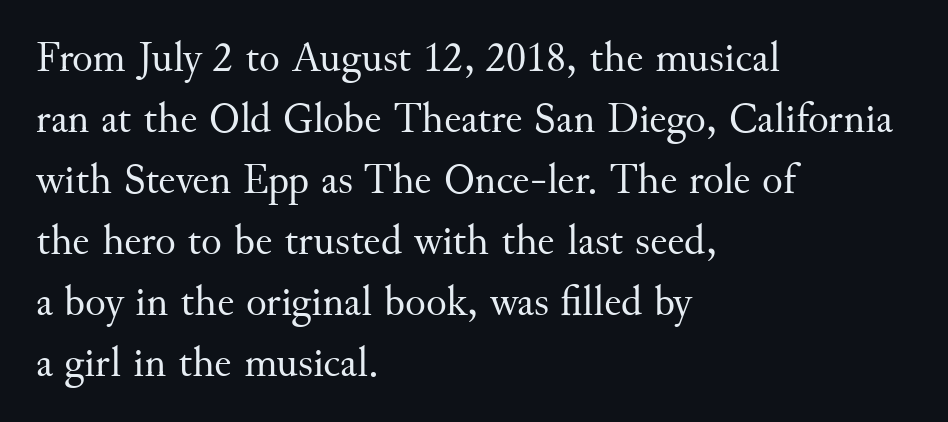
The image shows 43 px regular-weight serif type, upright; set left-aligned, normal line spacing (1.42x), normal letter spacing, not underlined; medium stroke contrast and a small x-height.
